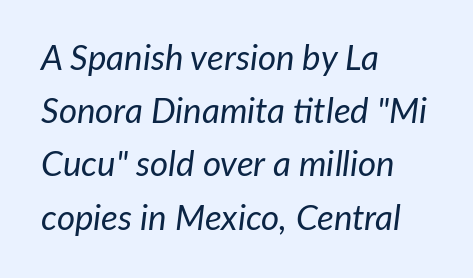
Decoration check: the copy has no underline. The rendering uses a moderate line-height, typical for paragraphs. This is oblique type, the kind used for emphasis or titles. Do the characters align in a grid? No, the font is proportional. Words appear dense and cohesive because spacing is normal. Notice how the passage keeps a crisp vertical edge on the left only.
